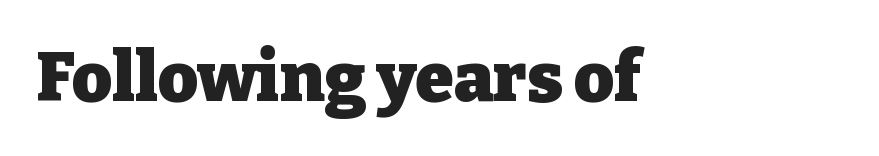
The image shows 69 px heavy serif type, upright; set normal letter spacing, not underlined; low stroke contrast and a medium x-height.
